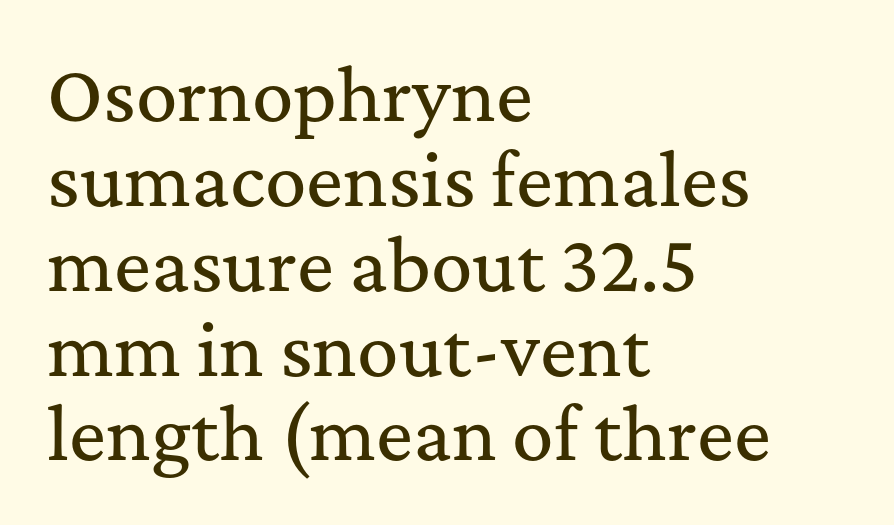
Q: Is the text italic (slanted)? A: No, it is upright.
Q: Is the typeface a serif or a sans-serif typeface? A: Serif.
Q: Is the text underlined? A: No.
Q: How is the paragraph aligned? A: Left-aligned.
Q: Is the spacing between letters normal or unusually wide? A: Normal.
Q: Width (condensed, normal, or wide)? A: Normal.
Q: Stroke contrast? A: Medium.
Q: x-height? A: Medium.
Q: Monospaced? A: No.
